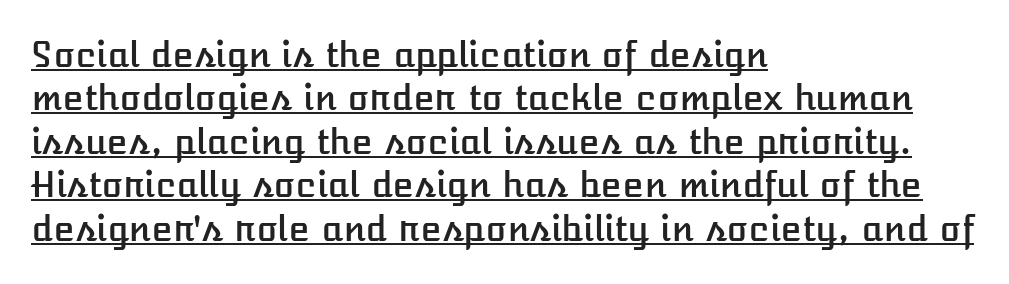
Q: Is the text italic (slanted)? A: No, it is upright.
Q: Is the text underlined? A: Yes.
Q: How is the paragraph aligned? A: Left-aligned.
Q: Is the spacing between letters normal or unusually wide? A: Normal.
Q: Width (condensed, normal, or wide)? A: Normal.
Q: Stroke contrast? A: Low.
Q: x-height? A: Medium.
Q: Monospaced? A: No.
